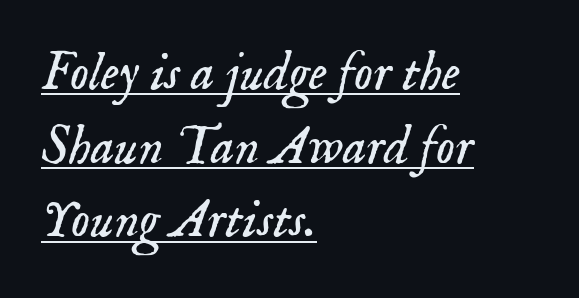
The image shows 53 px light serif type, italic (leaning right); set left-aligned, normal line spacing (1.39x), normal letter spacing, underlined; low stroke contrast and a small x-height.
